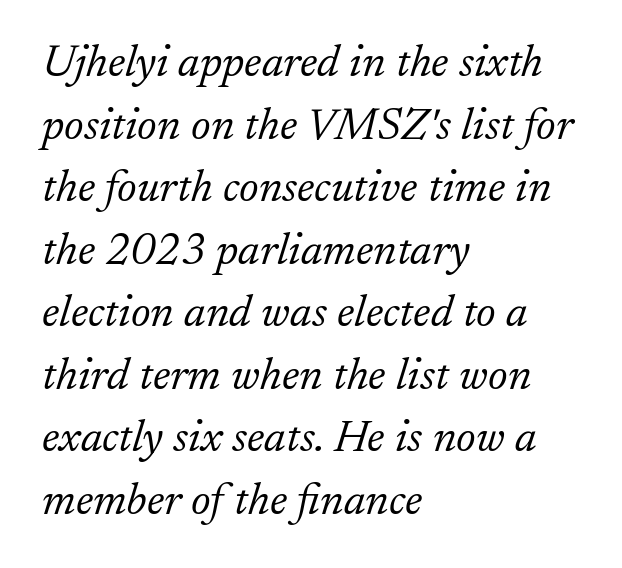
The image shows 45 px light serif type, italic (leaning right); set left-aligned, normal line spacing (1.39x), normal letter spacing, not underlined; low stroke contrast and a small x-height.
